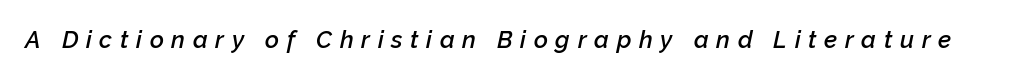
{"italic": "yes", "lean": "right", "slant_degrees": 12, "bold": "semi", "underline": "no", "letter_spacing": "wide", "letter_spacing_em": 0.32, "glyph_px": 24}
